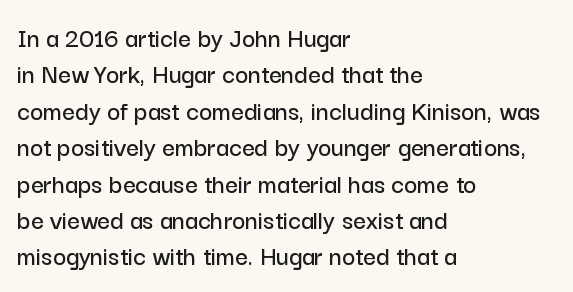
Q: Is the text italic (slanted)? A: No, it is upright.
Q: Is the typeface a serif or a sans-serif typeface? A: Sans-serif.
Q: Is the text underlined? A: No.
Q: How is the paragraph aligned? A: Left-aligned.
Q: Is the spacing between letters normal or unusually wide? A: Normal.
Q: Is the spacing between lines tight, normal or loose? A: Normal.
Q: Width (condensed, normal, or wide)? A: Normal.
Q: Stroke contrast? A: Low.
Q: x-height? A: Medium.
Q: Monospaced? A: No.
